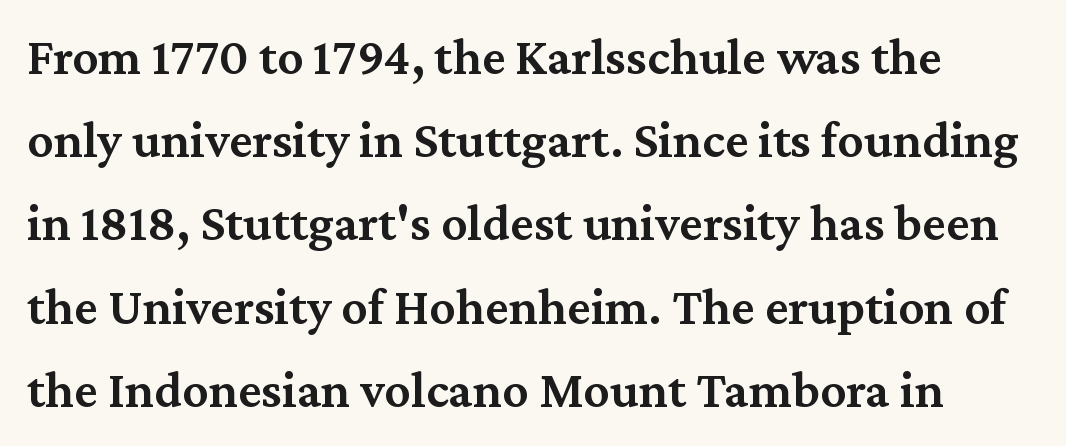
{"serif": "yes", "italic": "no", "bold": "semi", "weight": "semibold", "width": "normal", "stroke_contrast": "medium", "x_height": "medium", "monospaced": "no", "underline": "no", "line_spacing": "normal", "line_spacing_ratio": 1.6, "letter_spacing": "normal", "letter_spacing_em": 0.0, "glyph_px": 52}
